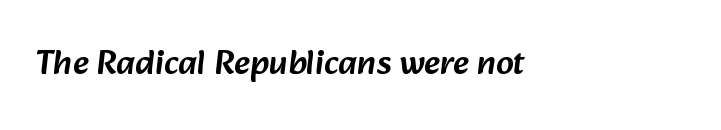
The image shows 35 px sans-serif type; set normal letter spacing, not underlined; low stroke contrast and a medium x-height.
